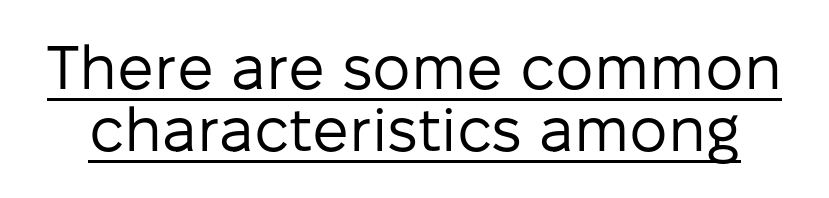
{"serif": "no", "italic": "no", "bold": "no", "weight": "regular", "width": "normal", "stroke_contrast": "low", "x_height": "medium", "monospaced": "no", "underline": "yes", "line_spacing": "tight", "line_spacing_ratio": 1.02, "letter_spacing": "normal", "letter_spacing_em": 0.0, "glyph_px": 61}
